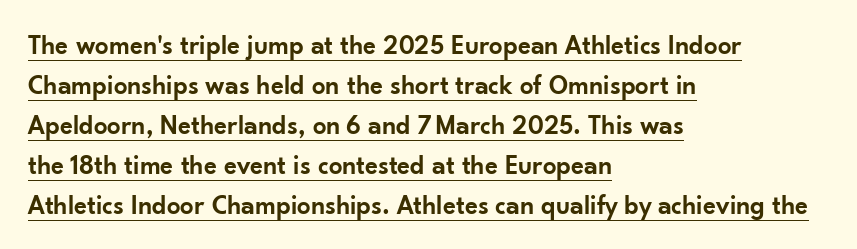
{"italic": "no", "bold": "semi", "underline": "yes", "align": "left", "line_spacing": "normal", "line_spacing_ratio": 1.48, "letter_spacing": "normal", "letter_spacing_em": 0.0, "glyph_px": 27}
